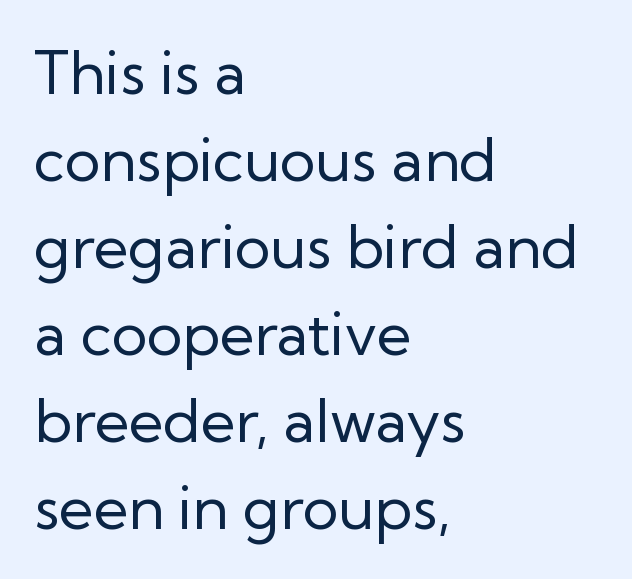
The typeface chosen for these lines omits serifs. This sample uses an upright cut, with every glyph sitting square on the baseline. The letterforms sit shoulder to shoulder at normal distance. Descenders hang freely into open space. A typesetter would call this proportional, since set widths differ per character. Evenly set lines give the paragraph a standard silhouette.
